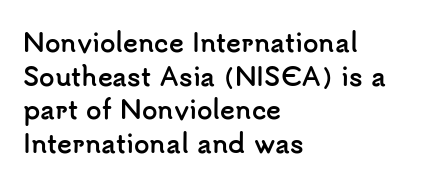
Students, note that the glyphs here touch the page at normal intervals. Chunky letters — that's bold for sure. Descenders are the only things crossing below the line. Notice how the passage keeps a crisp vertical edge on the left only.
